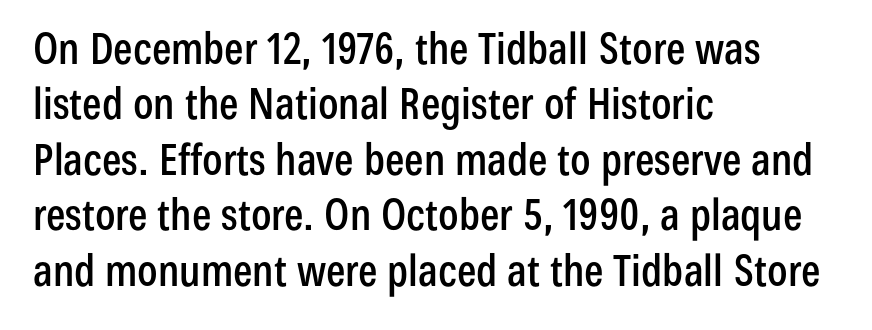
{"serif": "no", "italic": "no", "width": "condensed", "stroke_contrast": "low", "x_height": "medium", "monospaced": "no", "underline": "no", "align": "left", "line_spacing": "normal", "line_spacing_ratio": 1.29, "letter_spacing": "normal", "letter_spacing_em": 0.0, "glyph_px": 43}
